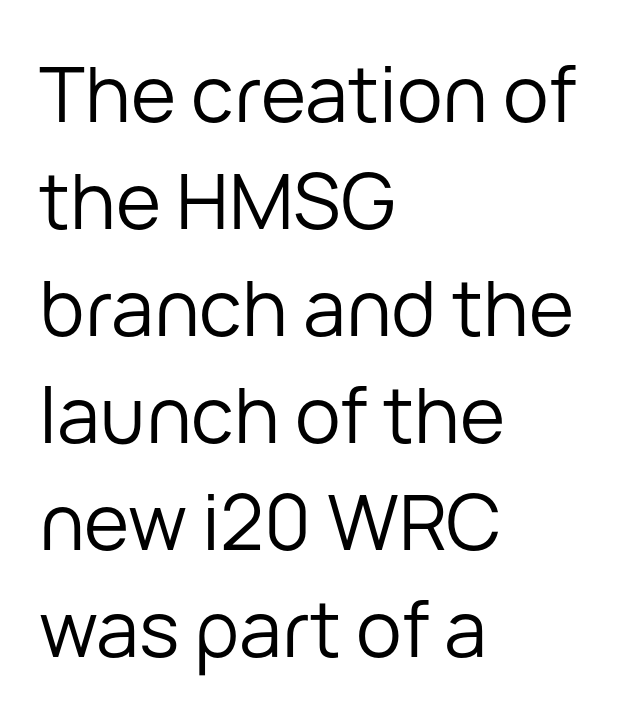
{"serif": "no", "italic": "no", "bold": "no", "weight": "regular", "width": "normal", "stroke_contrast": "low", "x_height": "medium", "monospaced": "no", "underline": "no", "align": "left", "line_spacing": "normal", "line_spacing_ratio": 1.39, "letter_spacing": "normal", "letter_spacing_em": 0.0, "glyph_px": 77}
